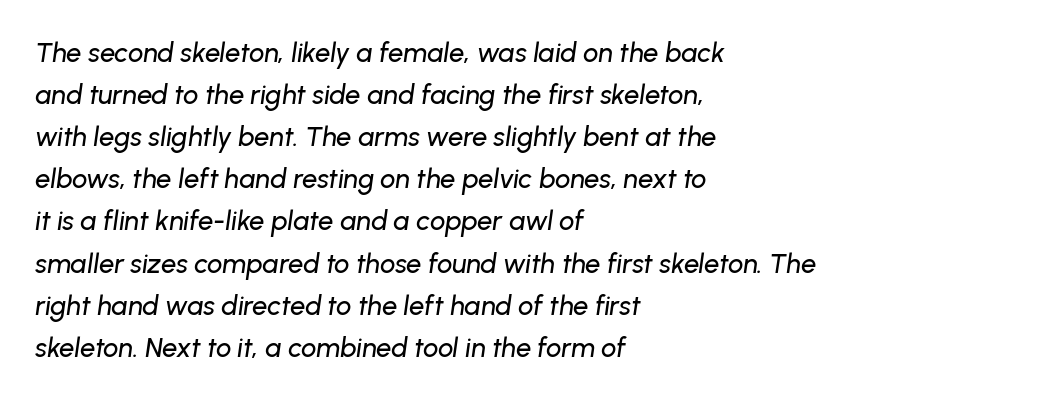
{"italic": "yes", "lean": "right", "slant_degrees": 8, "underline": "no", "align": "left", "line_spacing": "normal", "line_spacing_ratio": 1.56, "letter_spacing": "normal", "letter_spacing_em": 0.0, "glyph_px": 27}
